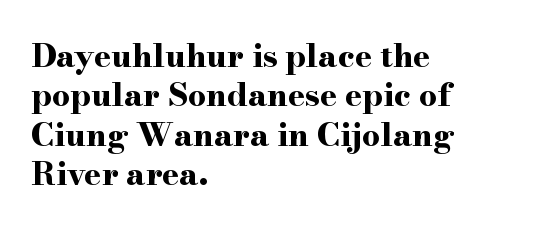
{"serif": "yes", "italic": "no", "bold": "yes", "weight": "bold", "width": "wide", "stroke_contrast": "high", "x_height": "small", "monospaced": "no", "underline": "no", "align": "left", "line_spacing_ratio": 1.23, "letter_spacing": "normal", "letter_spacing_em": 0.0, "glyph_px": 32}
